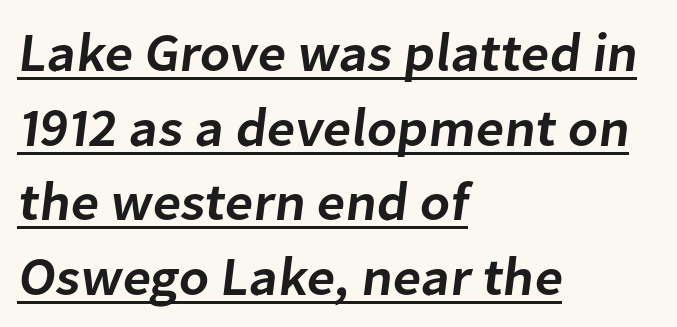
Q: Is the text bold? A: Semi-bold.
Q: Is the typeface a serif or a sans-serif typeface? A: Sans-serif.
Q: Is the text underlined? A: Yes.
Q: How is the paragraph aligned? A: Left-aligned.
Q: Is the spacing between letters normal or unusually wide? A: Normal.
Q: Is the spacing between lines tight, normal or loose? A: Normal.
Q: Width (condensed, normal, or wide)? A: Normal.
Q: Stroke contrast? A: Low.
Q: x-height? A: Medium.
Q: Monospaced? A: No.
